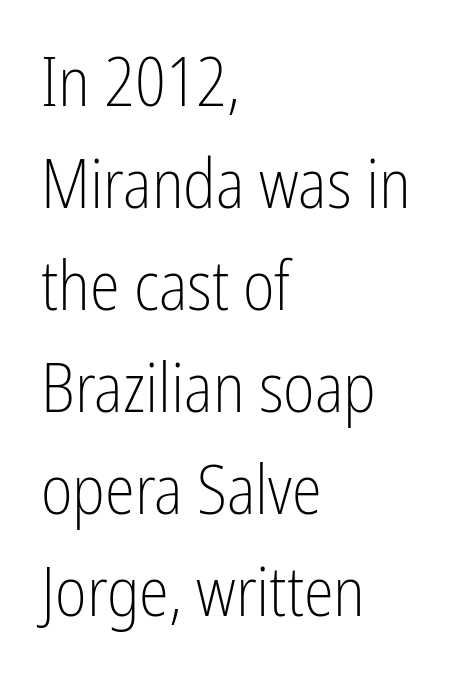
The image shows 68 px light, condensed sans-serif type, upright; set left-aligned, normal line spacing (1.5x), normal letter spacing, not underlined; low stroke contrast and a medium x-height.
